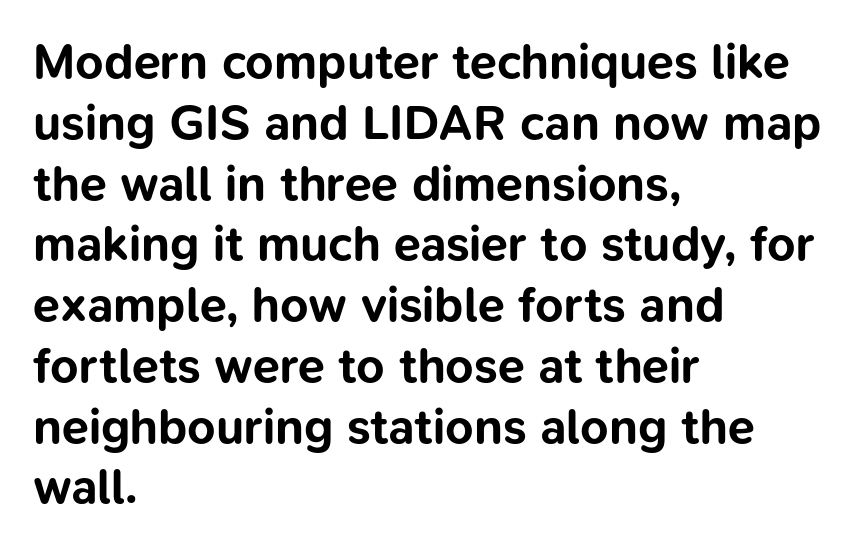
Notice how thick the strokes are: this is what a full bold looks like. In terms of letterspacing, this is plain default setting. Type style note: lacks serifs. Underline: absent. The lines in this sample share a left origin and differ only in where they stop.
